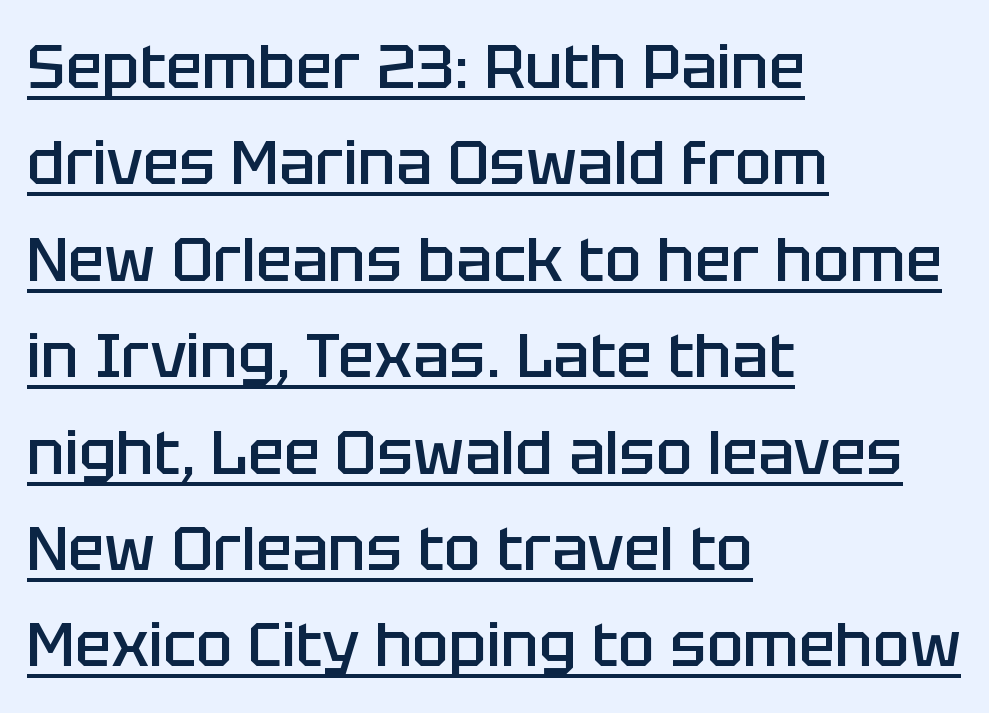
Is there any slant? The stems are plumb. Observe the ordinary spacing: letters are neighbours, not strangers. The compositor pushed each line to the left boundary. You could not count columns in this text — the font is proportionally spaced.
